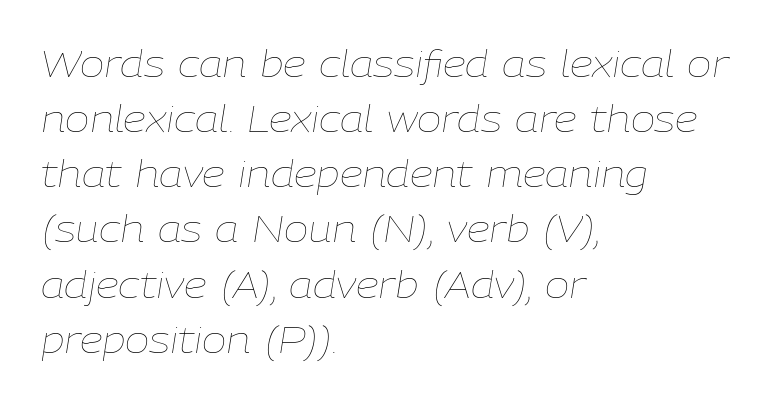
{"italic": "yes", "lean": "right", "slant_degrees": 9, "bold": "no", "weight": "thin", "width": "normal", "stroke_contrast": "low", "x_height": "medium", "monospaced": "no", "underline": "no", "align": "left", "line_spacing": "normal", "line_spacing_ratio": 1.49, "letter_spacing": "normal", "letter_spacing_em": 0.0, "glyph_px": 37}
